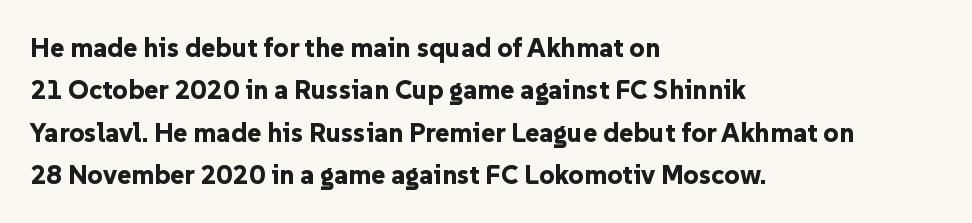
The image shows 27 px bold type, upright; set left-aligned, normal line spacing (1.57x), normal letter spacing, not underlined.
